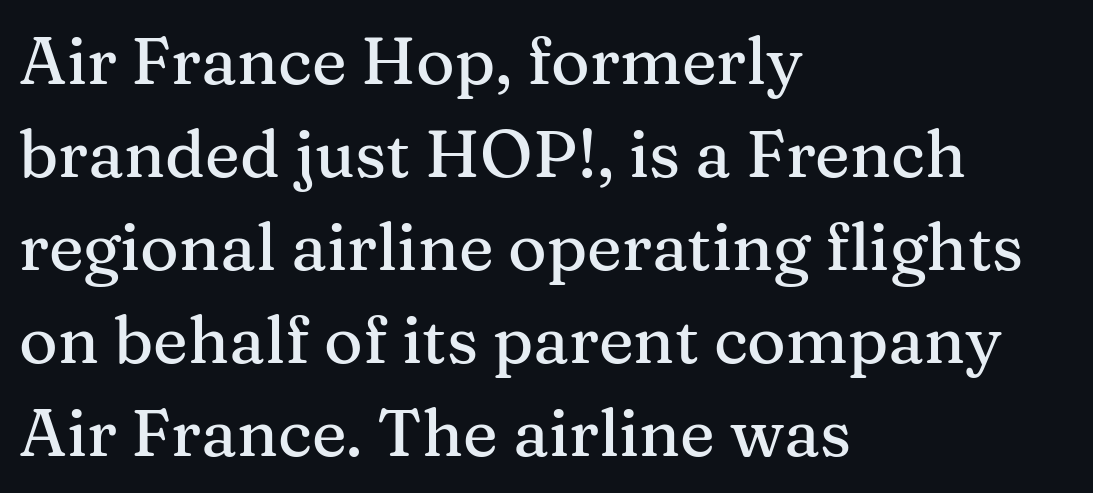
Q: Is the text italic (slanted)? A: No, it is upright.
Q: Is the typeface a serif or a sans-serif typeface? A: Serif.
Q: Is the text underlined? A: No.
Q: How is the paragraph aligned? A: Left-aligned.
Q: Is the spacing between letters normal or unusually wide? A: Normal.
Q: Is the spacing between lines tight, normal or loose? A: Normal.
Q: Width (condensed, normal, or wide)? A: Normal.
Q: Stroke contrast? A: Medium.
Q: x-height? A: Medium.
Q: Monospaced? A: No.
